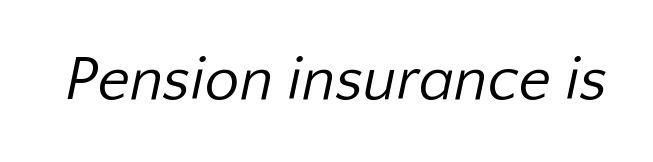
The image shows 62 px regular-weight sans-serif type; set normal letter spacing, not underlined; low stroke contrast and a medium x-height.
